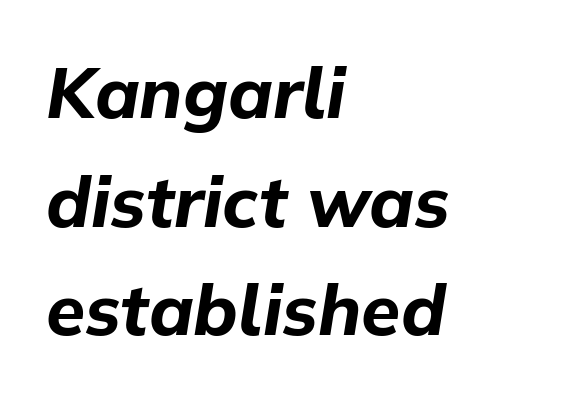
The image shows 71 px bold type, italic (leaning right); set left-aligned, normal line spacing (1.53x), normal letter spacing, not underlined; low stroke contrast and a medium x-height.
